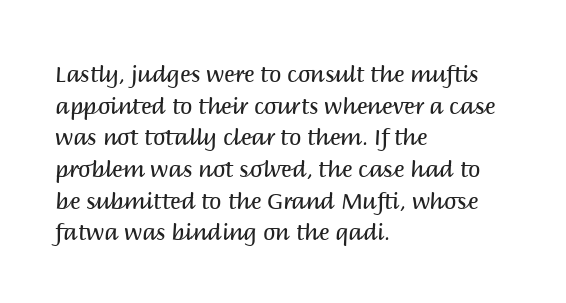
Q: Is the text bold? A: No.
Q: Is the text italic (slanted)? A: Yes.
Q: Is the text underlined? A: No.
Q: How is the paragraph aligned? A: Left-aligned.
Q: Is the spacing between letters normal or unusually wide? A: Normal.
Q: Is the spacing between lines tight, normal or loose? A: Normal.
